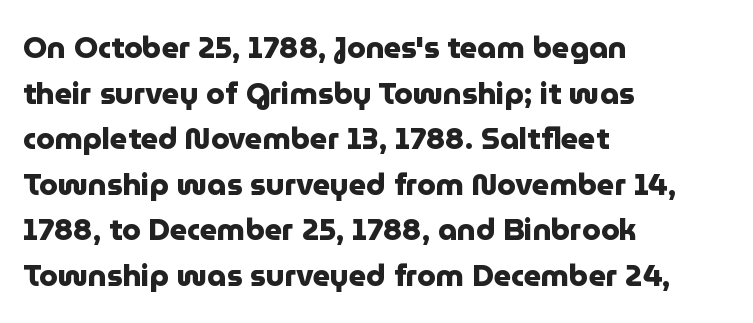
The image shows 30 px heavy sans-serif type, upright; set left-aligned, normal line spacing (1.52x), normal letter spacing, not underlined; low stroke contrast and a medium x-height.
